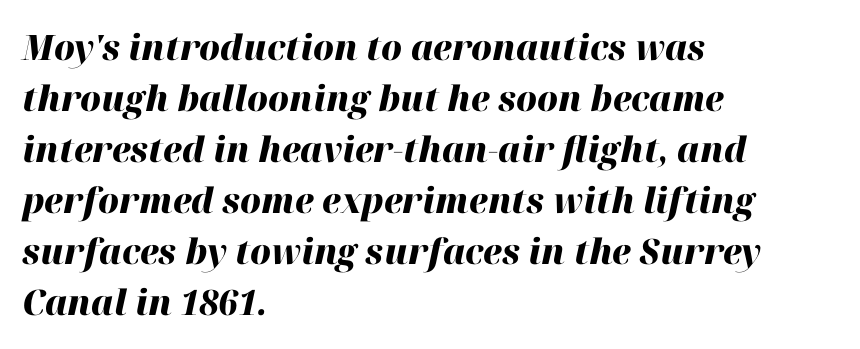
The image shows 35 px heavy type, italic (leaning right); set left-aligned, normal line spacing (1.46x), normal letter spacing, not underlined; high stroke contrast and a medium x-height.
